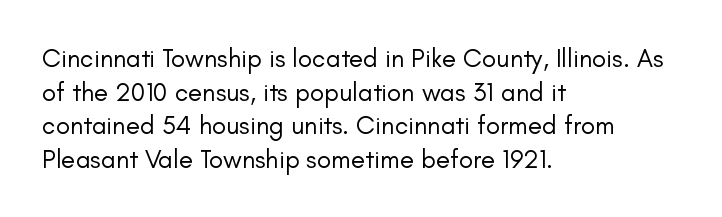
Interline gaps are of average width in this sample. In terms of posture, this sample is upright. Teacher's note: observe the even left margin — that is flush-left alignment. The cut favours lightness, reaching ordinary text weight at its darkest.
